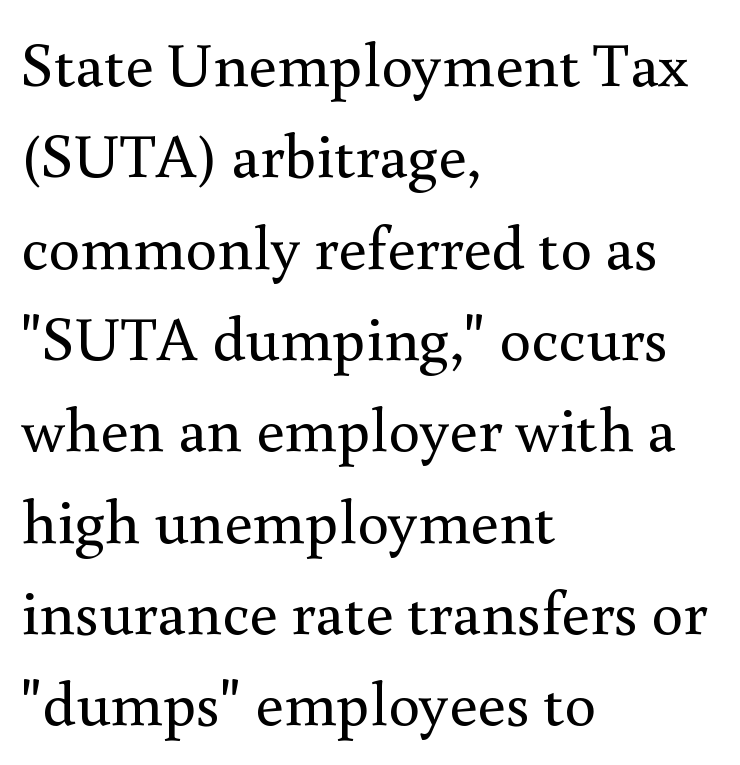
Summary of vertical rhythm: regular, with standard interline spacing. Only glyphs here, with clear space below each row. All the whitespace from short lines collects on the right. Little horizontal feet cap the strokes, marking this as serif type. Compared with typical body copy, the letter spacing here is the same.
